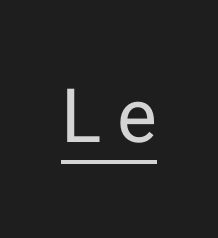
The image shows 75 px regular-weight sans-serif type, upright; set unusually wide letter spacing (+0.2 em), underlined; low stroke contrast and a medium x-height.
